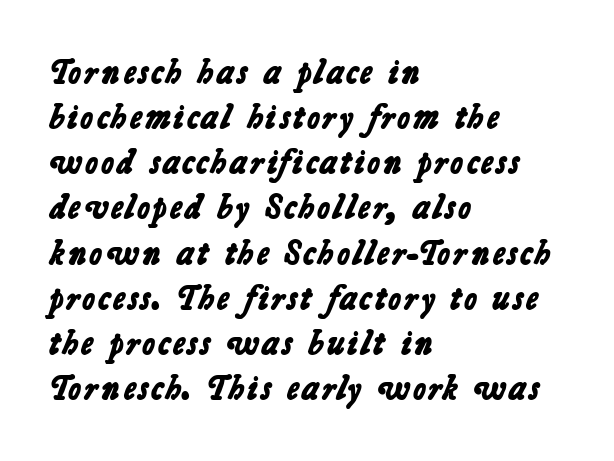
Q: Is the text bold? A: Yes.
Q: Is the typeface a serif or a sans-serif typeface? A: Sans-serif.
Q: Is the text underlined? A: No.
Q: How is the paragraph aligned? A: Left-aligned.
Q: Is the spacing between letters normal or unusually wide? A: Normal.
Q: Is the spacing between lines tight, normal or loose? A: Normal.
Q: Width (condensed, normal, or wide)? A: Normal.
Q: Stroke contrast? A: Low.
Q: x-height? A: Medium.
Q: Monospaced? A: No.
